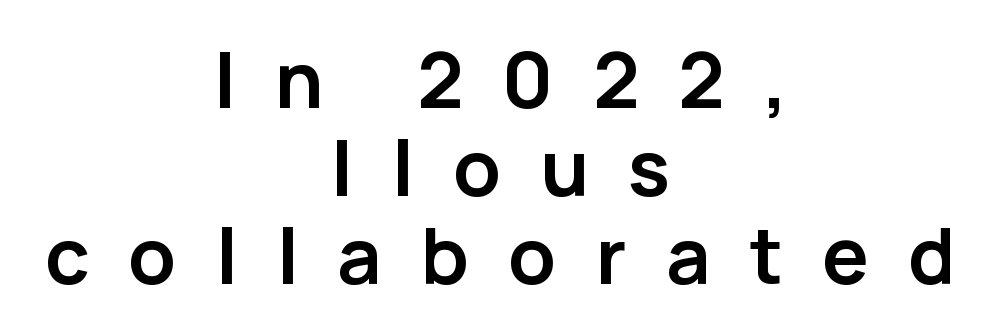
Q: Is the text bold? A: Yes.
Q: Is the text italic (slanted)? A: No, it is upright.
Q: Is the typeface a serif or a sans-serif typeface? A: Sans-serif.
Q: Is the text underlined? A: No.
Q: How is the paragraph aligned? A: Centered.
Q: Is the spacing between letters normal or unusually wide? A: Unusually wide.
Q: Is the spacing between lines tight, normal or loose? A: Tight.
Q: Width (condensed, normal, or wide)? A: Normal.
Q: Stroke contrast? A: Low.
Q: x-height? A: Medium.
Q: Monospaced? A: No.
